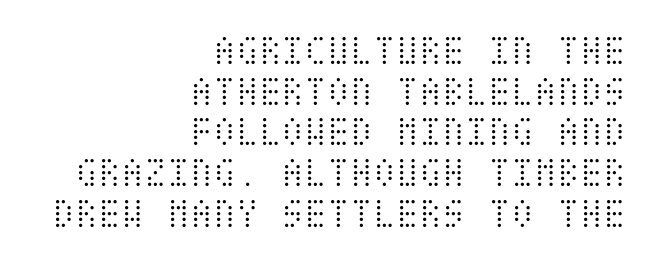
{"italic": "no", "bold": "no", "weight": "light", "width": "condensed", "stroke_contrast": "medium", "x_height": "large", "underline": "no", "align": "right", "line_spacing": "tight", "line_spacing_ratio": 0.97, "letter_spacing": "normal", "letter_spacing_em": 0.0, "glyph_px": 42}
